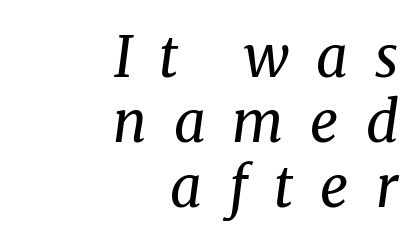
This rendering employs a face with finishing strokes, i.e., a serif. Lines of text with bare space underneath. Think of a printed novel: that variable character pitch is what you see here. The strokes are not fattened; the text isn't bold.
